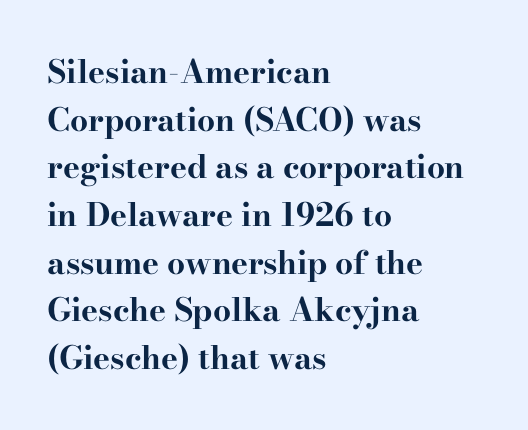
The face used here is proportionally spaced, like ordinary book or web type. Clear beneath every line of the passage. Where is the straight margin? On the left. Baseline-to-baseline distance is the conventional proportion of letter height. This rendering leaves character spacing at its baseline value. The designer went with a serif here, giving each stem small feet.
